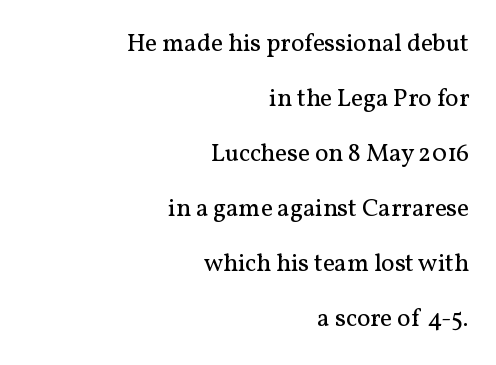
The image shows 25 px text type, upright; set right-aligned, loose line spacing (2.2x), normal letter spacing, not underlined.
